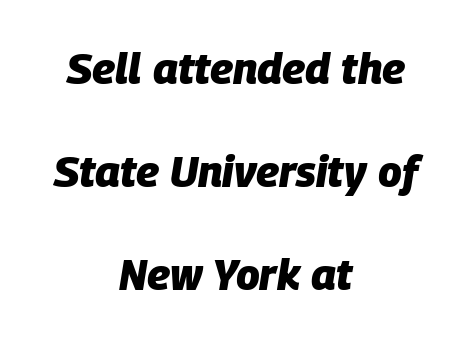
Q: Is the text bold? A: Yes.
Q: Is the text italic (slanted)? A: Yes, it leans right by about 9 degrees.
Q: Is the text underlined? A: No.
Q: How is the paragraph aligned? A: Centered.
Q: Is the spacing between letters normal or unusually wide? A: Normal.
Q: Is the spacing between lines tight, normal or loose? A: Loose.
Q: Width (condensed, normal, or wide)? A: Normal.
Q: Stroke contrast? A: Low.
Q: x-height? A: Large.
Q: Monospaced? A: No.
